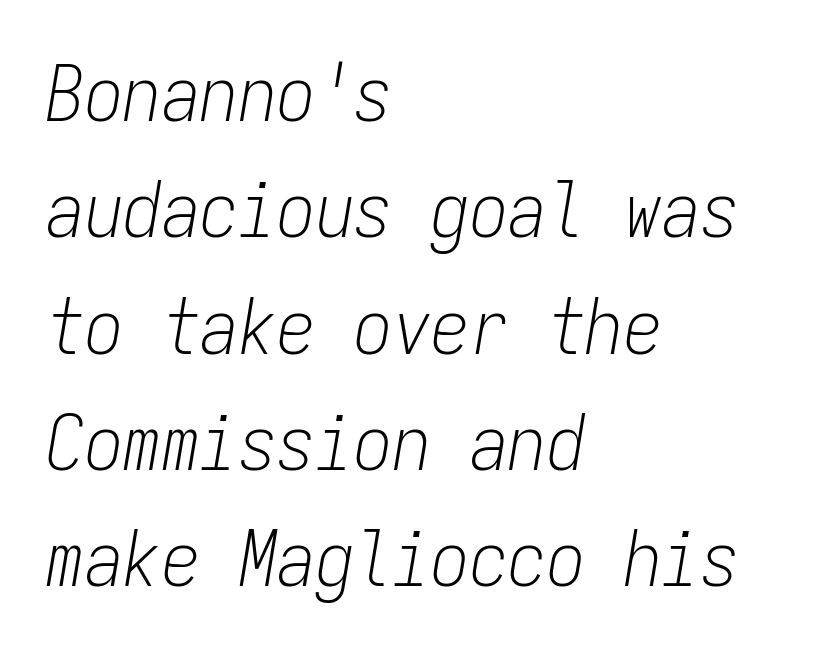
The image shows 77 px light, condensed type, italic (leaning right), monospaced; set left-aligned, normal line spacing (1.51x), normal letter spacing, not underlined; low stroke contrast and a medium x-height.
